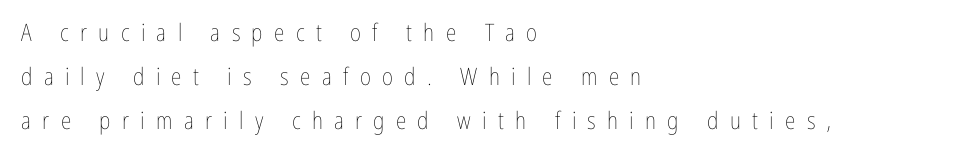
If you drew a line through each stem, it would be perfectly vertical. Observe the wide spacing: letters keep a clear distance from each other. The zone under the glyphs is completely vacant. The text block is weighted toward the left margin, trailing off unevenly rightward.
